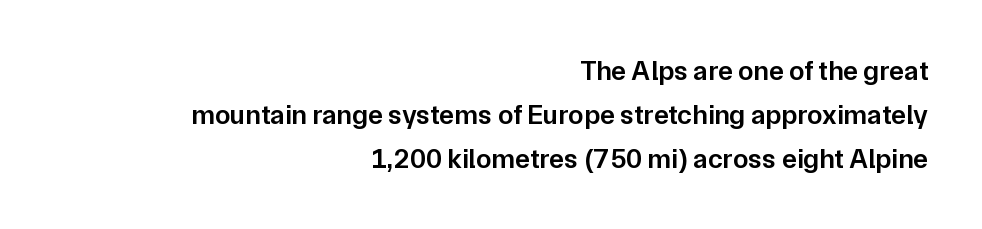
The image shows 28 px semibold sans-serif type, upright; set right-aligned, normal line spacing (1.57x), normal letter spacing, not underlined; low stroke contrast and a medium x-height.
